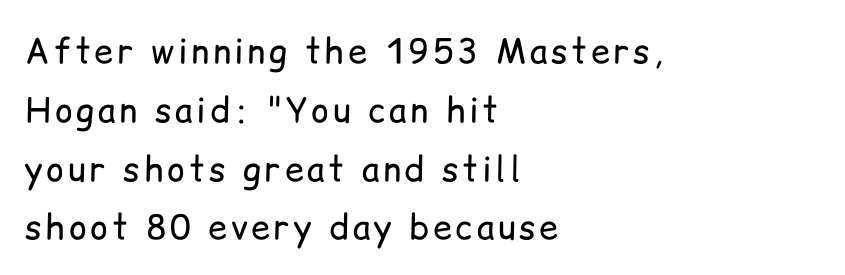
Q: Is the text bold? A: No.
Q: Is the text italic (slanted)? A: No, it is upright.
Q: Is the typeface a serif or a sans-serif typeface? A: Sans-serif.
Q: Is the text underlined? A: No.
Q: How is the paragraph aligned? A: Left-aligned.
Q: Width (condensed, normal, or wide)? A: Normal.
Q: Stroke contrast? A: Low.
Q: x-height? A: Medium.
Q: Monospaced? A: No.
